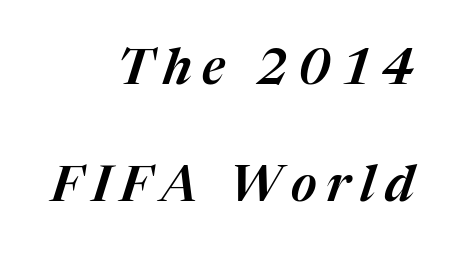
The image shows 50 px text type, italic (leaning right); set right-aligned, loose line spacing (2.35x), unusually wide letter spacing (+0.2 em), not underlined; medium stroke contrast and a medium x-height.
